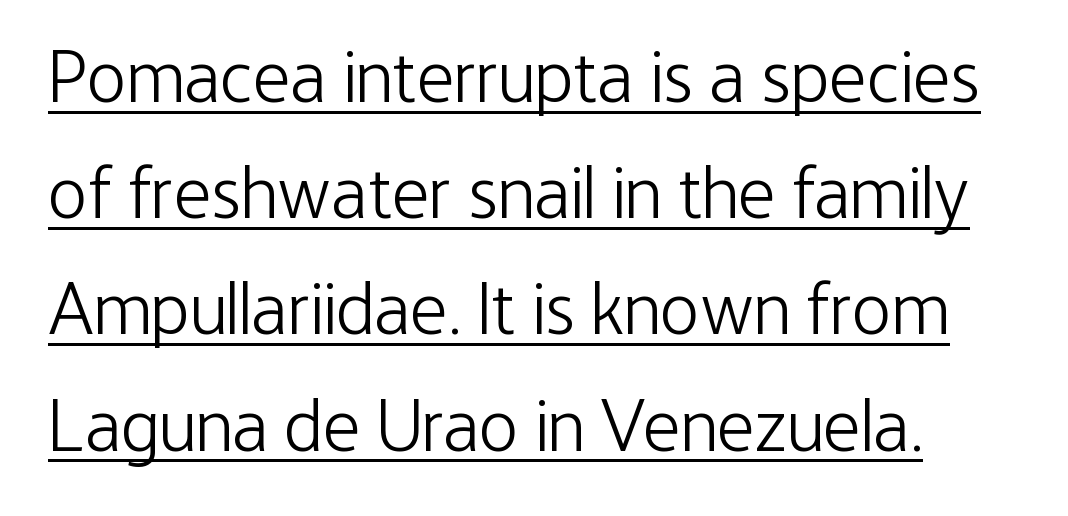
{"serif": "no", "italic": "no", "bold": "no", "weight": "light", "width": "condensed", "stroke_contrast": "low", "x_height": "medium", "monospaced": "no", "underline": "yes", "align": "left", "line_spacing": "normal", "line_spacing_ratio": 1.57, "letter_spacing": "normal", "letter_spacing_em": 0.0, "glyph_px": 74}
